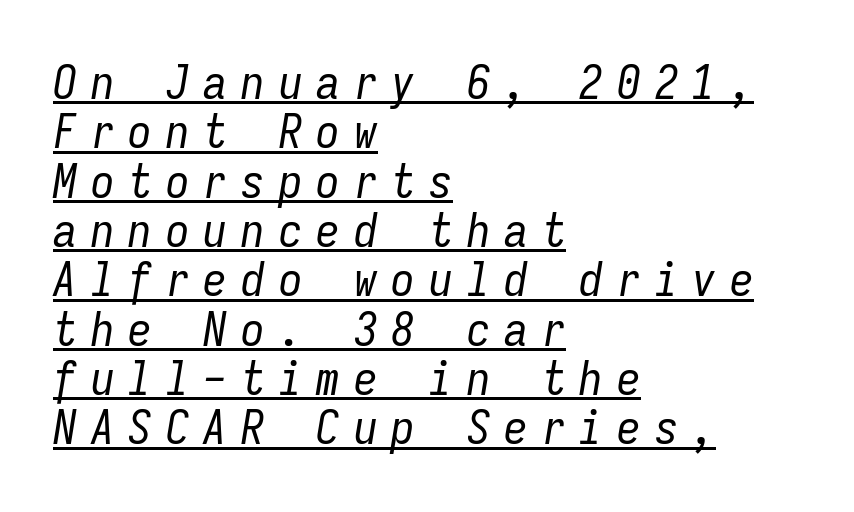
The image shows 47 px regular-weight, condensed type, italic (leaning right), monospaced; set left-aligned, tight line spacing (1.05x), unusually wide letter spacing (+0.3 em), underlined; low stroke contrast and a medium x-height.
